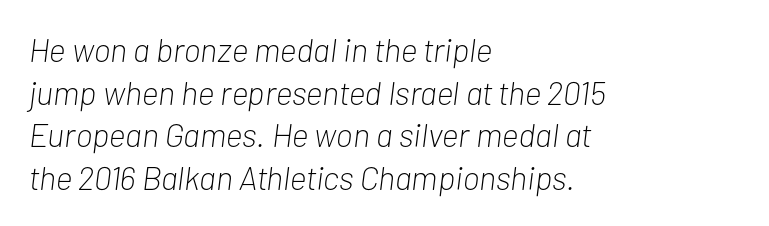
The image shows 33 px light, condensed type, italic (leaning right); set left-aligned, normal line spacing (1.29x), normal letter spacing, not underlined; low stroke contrast and a medium x-height.
